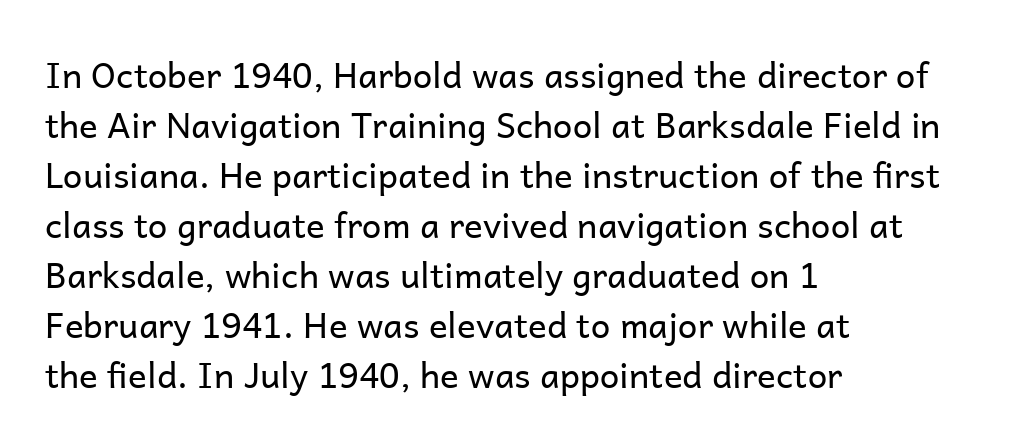
The image shows 35 px regular-weight sans-serif type, upright; set left-aligned, normal line spacing (1.43x), normal letter spacing, not underlined; low stroke contrast and a medium x-height.
